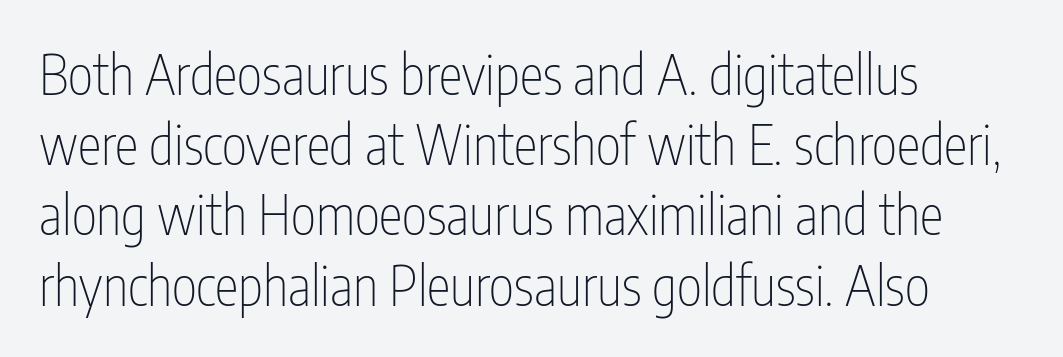
Compared with typical body copy, the letter spacing here is the same. The area under the type is left untouched. The specimen reads as upright at a glance. The strokes are not fattened; the text isn't bold. Notice how descenders clear the ascenders below comfortably — that's standard leading. Stroke terminals: plain, sans-serif.
